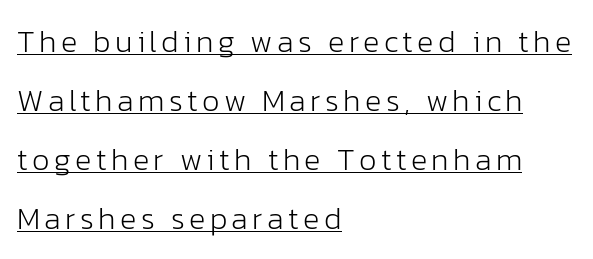
The axis of the letterforms is exactly vertical. Summary of weight: not heavy and not bold. A rule runs beneath these lines of type. What kind of face is this? One without serifs — a sans.
